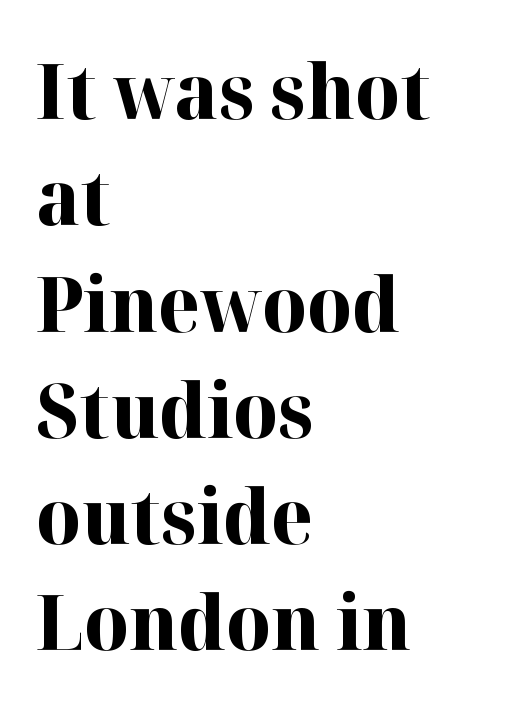
The image shows 77 px bold serif type, upright; set left-aligned, normal line spacing (1.38x), normal letter spacing, not underlined; high stroke contrast and a medium x-height.
